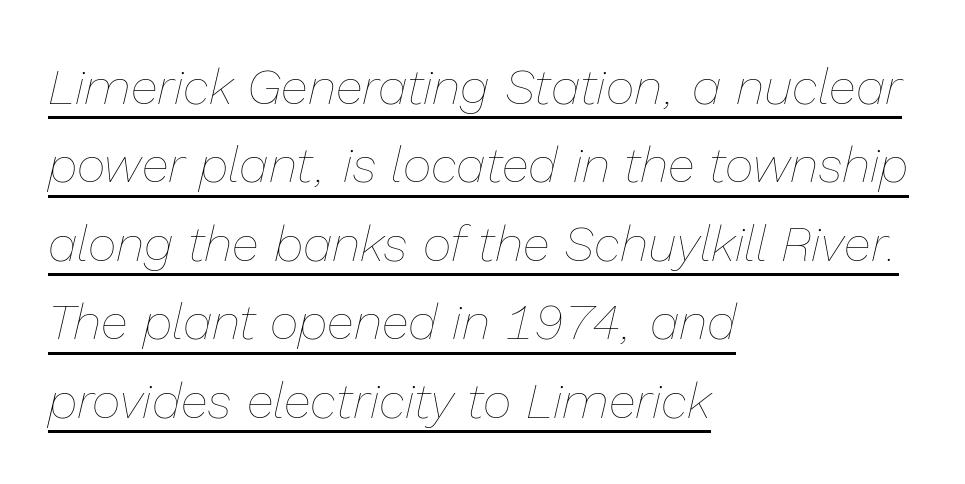
The specimen includes a rule beneath the text block's lines. Quick note: interline space is typical. You could call the tracking neutral — neither tight nor loose. In CSS terms this would be text-align: left. Italic: yes, the glyphs are oblique.
